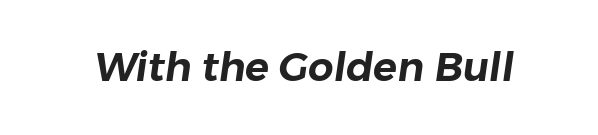
{"serif": "no", "width": "normal", "stroke_contrast": "low", "x_height": "medium", "monospaced": "no", "underline": "no", "letter_spacing": "normal", "letter_spacing_em": 0.0, "glyph_px": 40}
